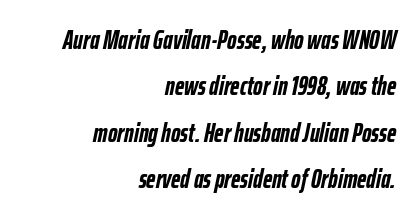
{"italic": "yes", "lean": "right", "slant_degrees": 12, "bold": "yes", "underline": "no", "align": "right", "line_spacing_ratio": 1.78, "letter_spacing": "normal", "letter_spacing_em": 0.0, "glyph_px": 26}
